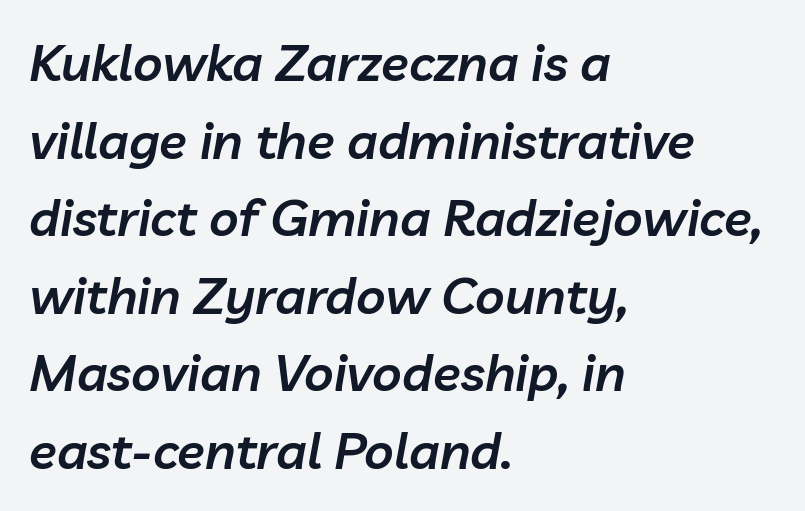
{"italic": "yes", "lean": "right", "slant_degrees": 10, "bold": "semi", "weight": "semibold", "width": "normal", "stroke_contrast": "low", "x_height": "medium", "monospaced": "no", "underline": "no", "align": "left", "line_spacing": "normal", "line_spacing_ratio": 1.52, "letter_spacing": "normal", "letter_spacing_em": 0.0, "glyph_px": 51}
